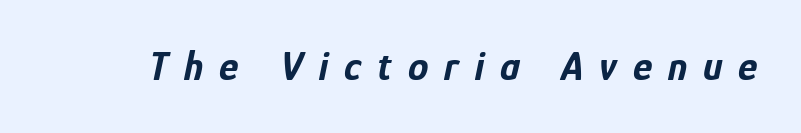
{"italic": "yes", "lean": "right", "slant_degrees": 12, "bold": "yes", "weight": "bold", "width": "condensed", "stroke_contrast": "low", "x_height": "medium", "monospaced": "no", "underline": "no", "letter_spacing": "wide", "letter_spacing_em": 0.39, "glyph_px": 41}
